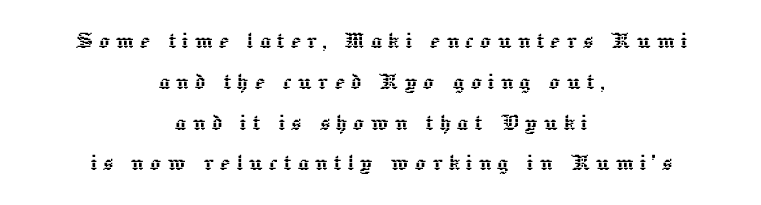
This is roman type, the default non-slanted kind. The type is letterspaced generously, with wide tracking. What's the leading like? Ordinary, nothing unusual. Has an underline been added? It has not.
